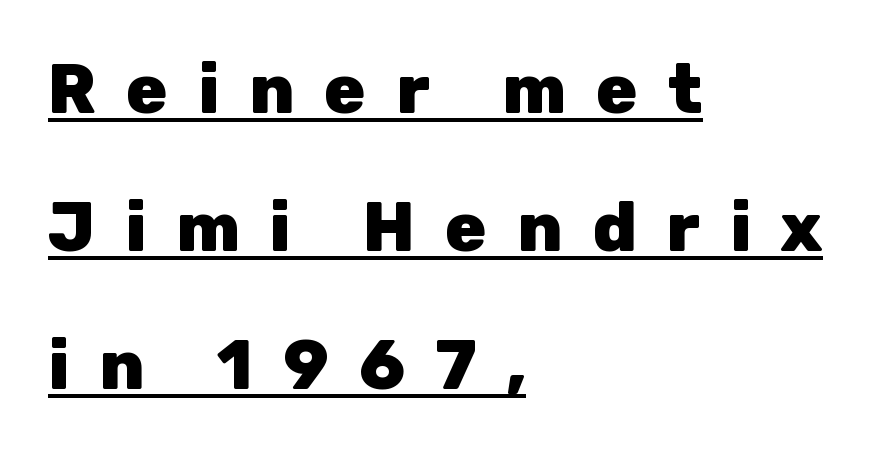
Q: Is the text bold? A: Yes.
Q: Is the text italic (slanted)? A: No, it is upright.
Q: Is the typeface a serif or a sans-serif typeface? A: Sans-serif.
Q: Is the text underlined? A: Yes.
Q: How is the paragraph aligned? A: Left-aligned.
Q: Is the spacing between letters normal or unusually wide? A: Unusually wide.
Q: Is the spacing between lines tight, normal or loose? A: Loose.
Q: Width (condensed, normal, or wide)? A: Normal.
Q: Stroke contrast? A: Low.
Q: x-height? A: Medium.
Q: Monospaced? A: No.
